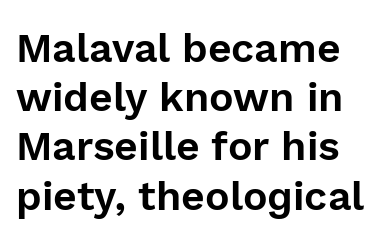
Is this a fixed-width face? No — the glyphs have proportional, varying widths. Spacing between characters is what you'd get straight out of the box. The foot of each line stays bare and open. These lines are composed in type without serifs.
